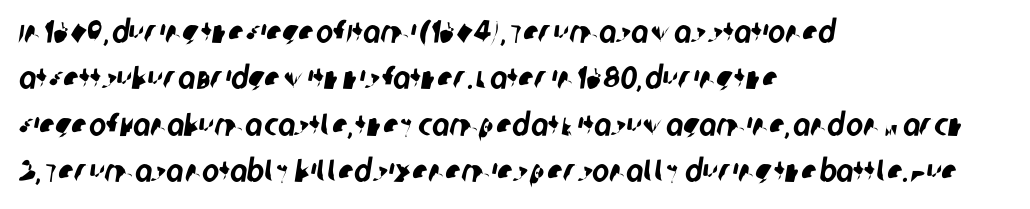
{"serif": "no", "width": "condensed", "stroke_contrast": "low", "x_height": "large", "monospaced": "no", "underline": "no", "align": "left", "line_spacing": "normal", "line_spacing_ratio": 1.45, "letter_spacing": "normal", "letter_spacing_em": 0.0, "glyph_px": 32}
